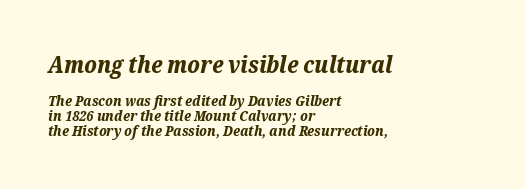
{"italic": "yes", "lean": "right", "slant_degrees": 12, "bold": "yes", "underline": "no", "align": "left", "line_spacing": "tight", "line_spacing_ratio": 1.07, "letter_spacing": "normal", "letter_spacing_em": 0.0, "larger_block": "first", "size_ratio": 1.64, "glyph_px": 23}
